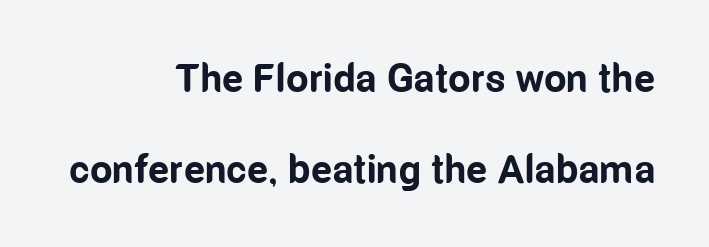
{"serif": "no", "italic": "no", "bold": "yes", "weight": "bold", "width": "condensed", "stroke_contrast": "low", "x_height": "medium", "monospaced": "no", "underline": "no", "align": "right", "line_spacing": "loose", "line_spacing_ratio": 2.27, "letter_spacing": "normal", "letter_spacing_em": 0.0, "glyph_px": 40}
